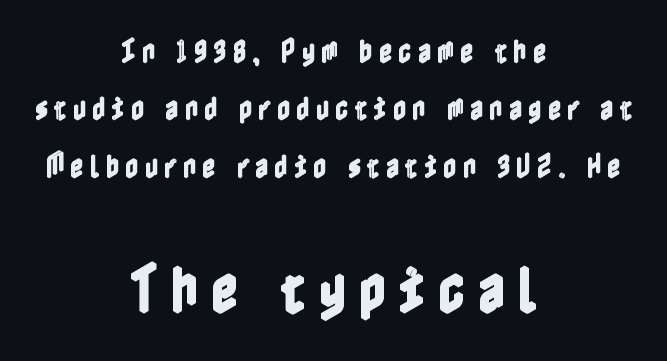
The image shows 53 px condensed type, upright; set centered, loose line spacing (2.21x), unusually wide letter spacing (+0.23 em), not underlined; the second (bottom) block is 2.04x larger; a medium x-height.
